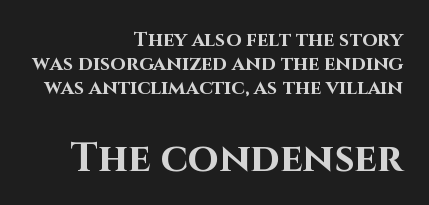
Q: Is the text bold? A: Yes.
Q: Is the text italic (slanted)? A: No, it is upright.
Q: Is the typeface a serif or a sans-serif typeface? A: Sans-serif.
Q: Is the text underlined? A: No.
Q: How is the paragraph aligned? A: Right-aligned.
Q: Is the spacing between letters normal or unusually wide? A: Normal.
Q: Which block of text is set in a larger size, the first (top) or the second (bottom)? A: The second (bottom) one.
Q: Width (condensed, normal, or wide)? A: Normal.
Q: Stroke contrast? A: High.
Q: x-height? A: Large.
Q: Monospaced? A: No.
